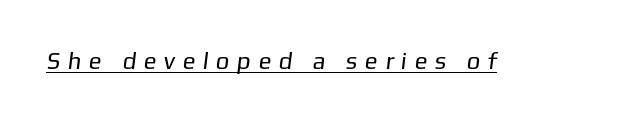
Q: Is the text bold? A: No.
Q: Is the text underlined? A: Yes.
Q: Is the spacing between letters normal or unusually wide? A: Unusually wide.
